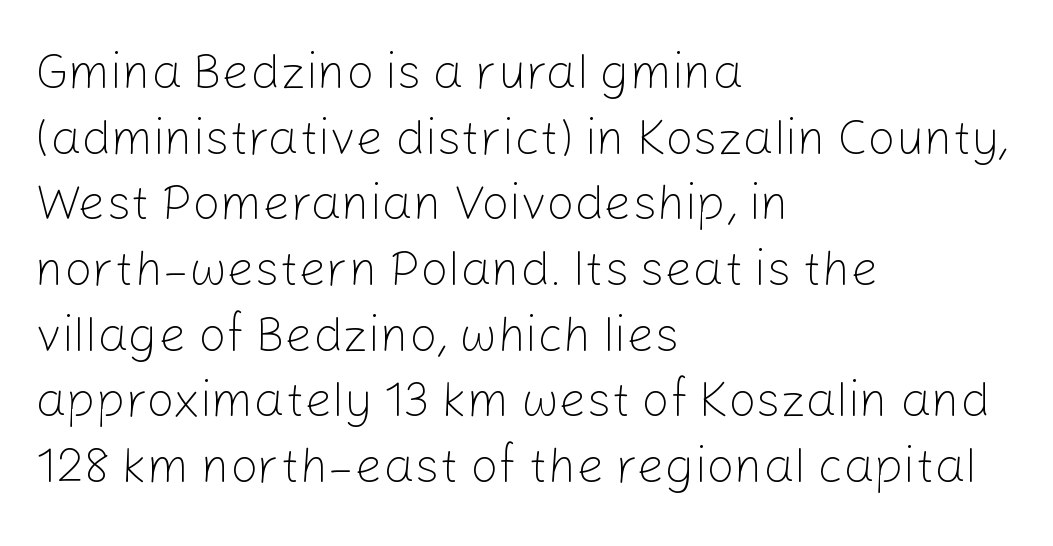
{"serif": "no", "italic": "no", "bold": "no", "weight": "light", "width": "normal", "stroke_contrast": "low", "x_height": "medium", "monospaced": "no", "underline": "no", "align": "left", "line_spacing": "normal", "line_spacing_ratio": 1.34, "letter_spacing": "normal", "letter_spacing_em": 0.0, "glyph_px": 49}
